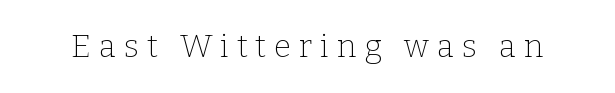
The image shows 32 px thin serif type, upright; set unusually wide letter spacing (+0.24 em), not underlined; low stroke contrast and a medium x-height.
